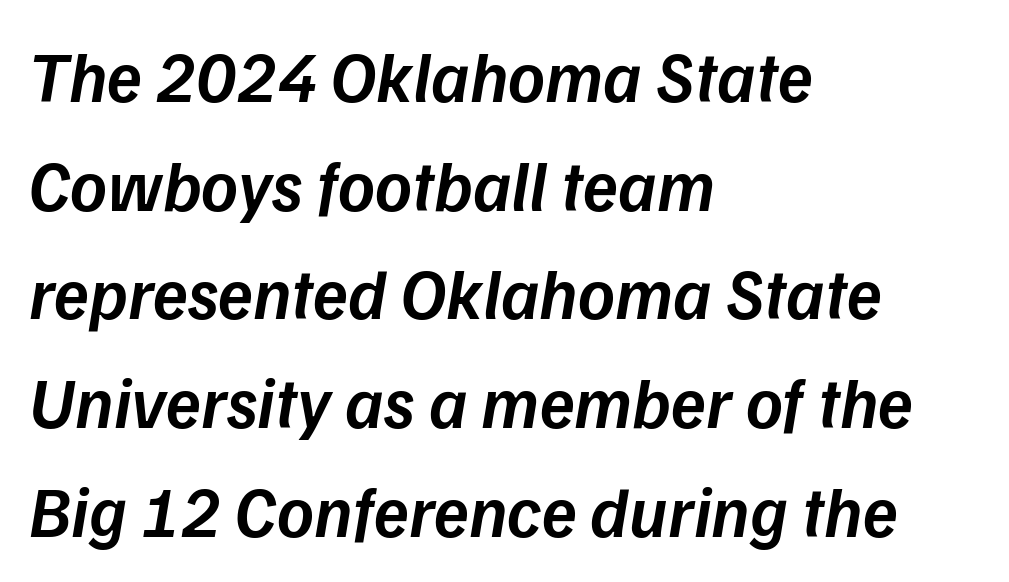
The image shows 71 px semibold type, italic (leaning right); set left-aligned, normal line spacing (1.53x), normal letter spacing, not underlined; low stroke contrast and a medium x-height.
